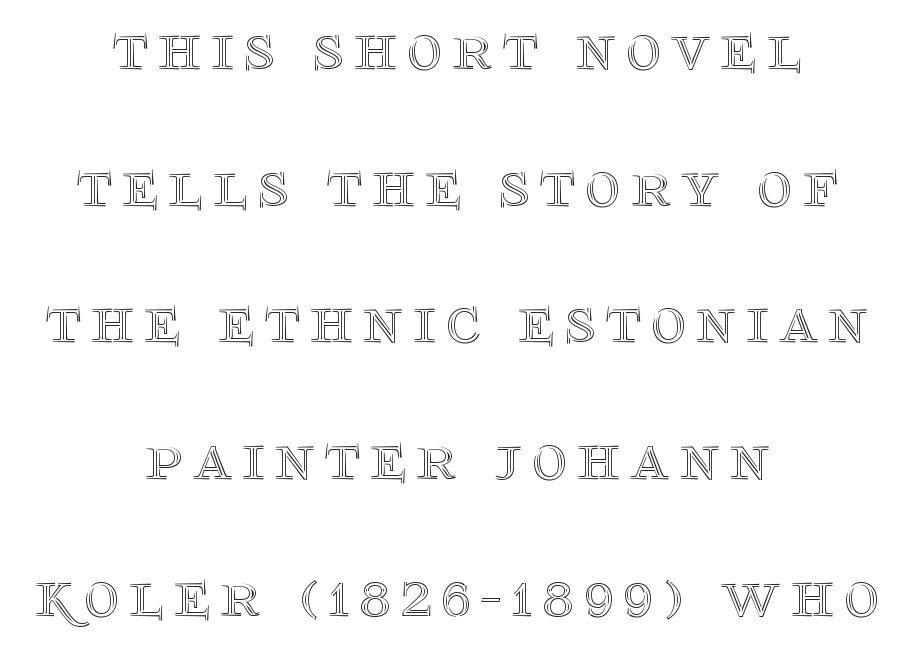
Character widths vary here, with narrow letters taking less room than wide ones. The space between consecutive lines is lavish. The lines in this sample share a center point and differ in where they start and stop. The type sits square on the baseline with zero lean. Nobody drew a line under any word here.
